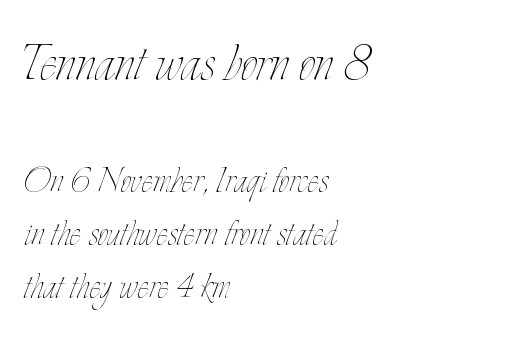
{"bold": "no", "weight": "thin", "width": "condensed", "stroke_contrast": "low", "x_height": "small", "monospaced": "no", "underline": "no", "align": "left", "line_spacing_ratio": 1.23, "letter_spacing": "normal", "letter_spacing_em": 0.0, "larger_block": "first", "size_ratio": 1.49, "glyph_px": 64}
